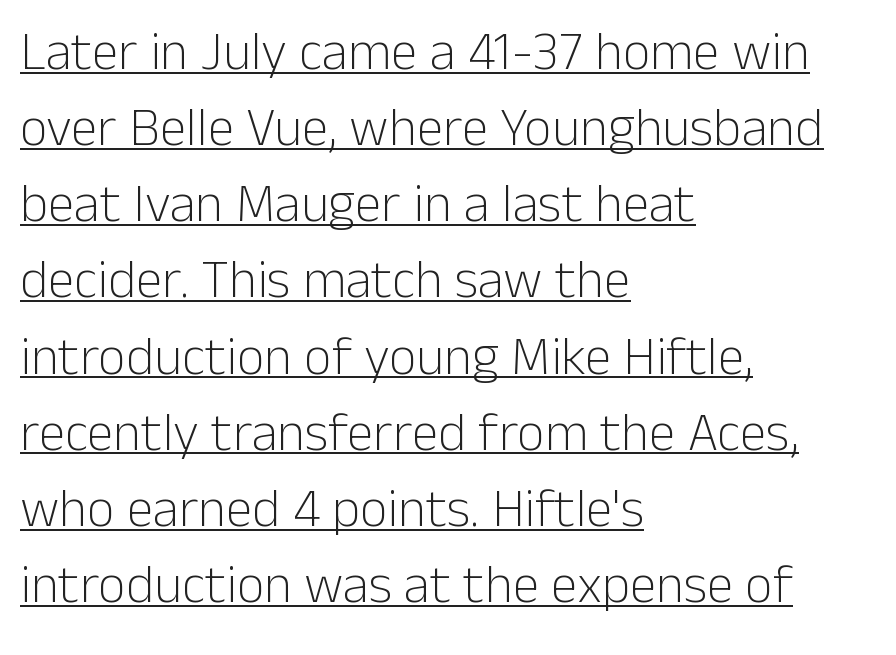
The passage shown is typed in a proportional face where columns would drift. Every character sits straight up, as roman type does. The rendering anchors every line to the left-hand side. Unlike a traditional serif, this face leaves its strokes unadorned. Caption: face not bold, strokes unweighted. The sample's only ornament is a line tracing under the words.
